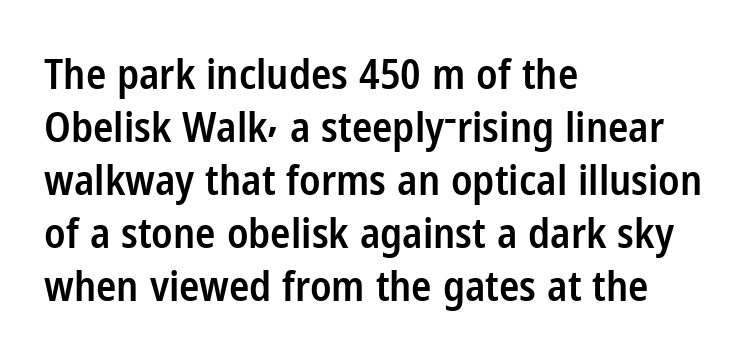
The lines in this sample share a left origin and differ only in where they stop. The axis of the letterforms is exactly vertical. The foot of each line stays bare and open. Look at the tracking — it's just the regular setting, nothing added. On the weight axis this lands at semibold, roughly 600. Do the characters align in a grid? No, the font is proportional.
